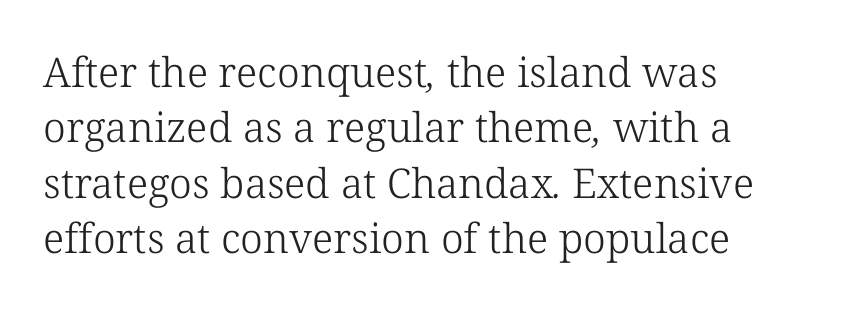
{"serif": "yes", "bold": "no", "weight": "light", "width": "normal", "stroke_contrast": "low", "x_height": "medium", "monospaced": "no", "underline": "no", "align": "left", "line_spacing": "normal", "line_spacing_ratio": 1.35, "letter_spacing": "normal", "letter_spacing_em": 0.0, "glyph_px": 41}
